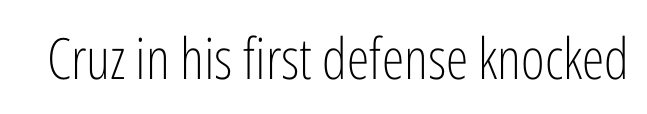
The face used here is proportionally spaced, like ordinary book or web type. Italic? Not at all — the glyphs are vertical. Tracking here is standard; glyphs follow each other at the usual distance. Nope, no serifs anywhere on these letters. The font is comparable to plain body text, perhaps lighter. Type without underlining.
